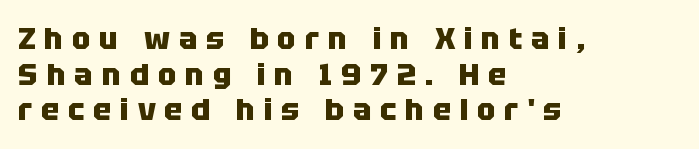
Baseline-to-baseline distance is barely more than the letter height. This rendering widens character spacing well past its baseline value. Note the varied advance widths — an 'i' is clearly narrower than an 'm'. Ordinary non-slanted type is in use. Typographically, this falls in the sans-serif category.
